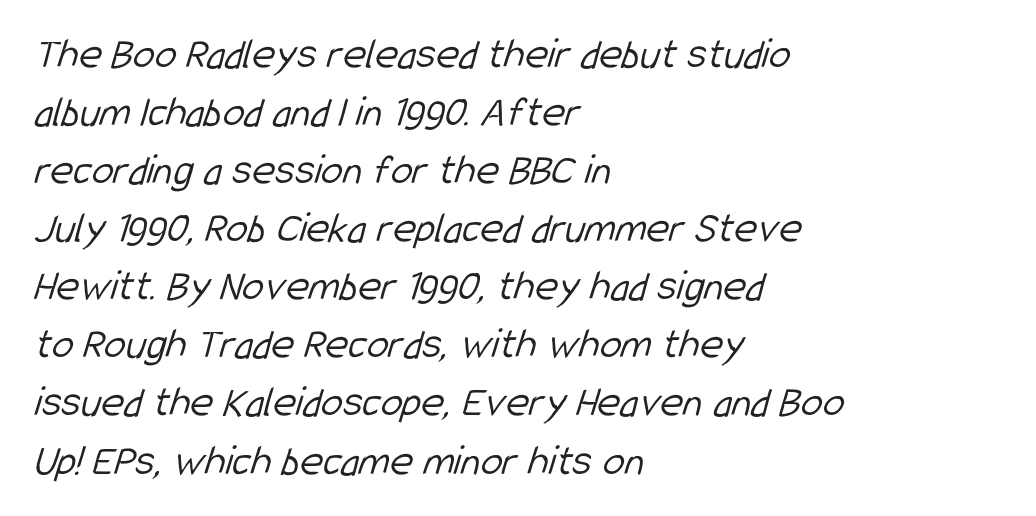
The image shows 44 px light, condensed sans-serif type; set left-aligned, normal line spacing (1.32x), normal letter spacing, not underlined; low stroke contrast and a medium x-height.
